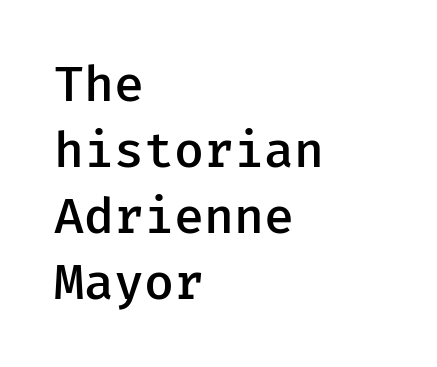
{"serif": "no", "italic": "no", "bold": "semi", "weight": "semibold", "width": "normal", "stroke_contrast": "low", "x_height": "medium", "underline": "no", "align": "left", "line_spacing": "normal", "line_spacing_ratio": 1.32, "letter_spacing": "normal", "letter_spacing_em": 0.0, "glyph_px": 50}
